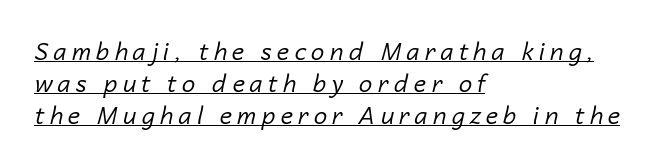
Q: Is the text bold? A: No.
Q: Is the text italic (slanted)? A: Yes, it leans right by about 14 degrees.
Q: Is the text underlined? A: Yes.
Q: How is the paragraph aligned? A: Left-aligned.
Q: Is the spacing between letters normal or unusually wide? A: Unusually wide.
Q: Is the spacing between lines tight, normal or loose? A: Normal.
